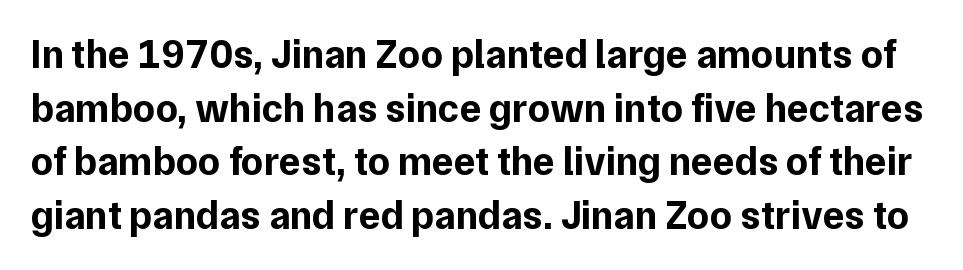
{"serif": "no", "italic": "no", "bold": "yes", "weight": "bold", "width": "normal", "stroke_contrast": "low", "x_height": "medium", "monospaced": "no", "underline": "no", "line_spacing": "normal", "line_spacing_ratio": 1.34, "letter_spacing": "normal", "letter_spacing_em": 0.0, "glyph_px": 40}
